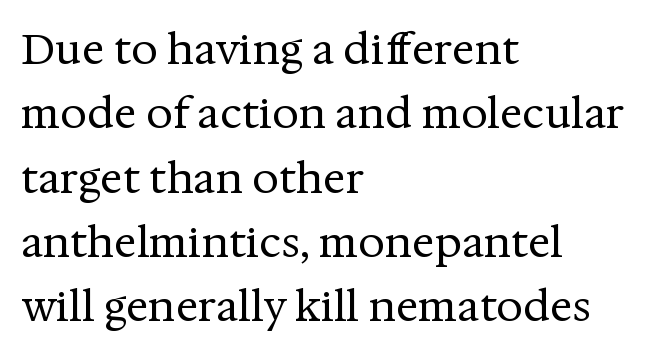
{"serif": "yes", "italic": "no", "bold": "no", "weight": "regular", "width": "normal", "stroke_contrast": "medium", "x_height": "medium", "monospaced": "no", "underline": "no", "align": "left", "line_spacing": "normal", "line_spacing_ratio": 1.53, "letter_spacing": "normal", "letter_spacing_em": 0.0, "glyph_px": 42}
